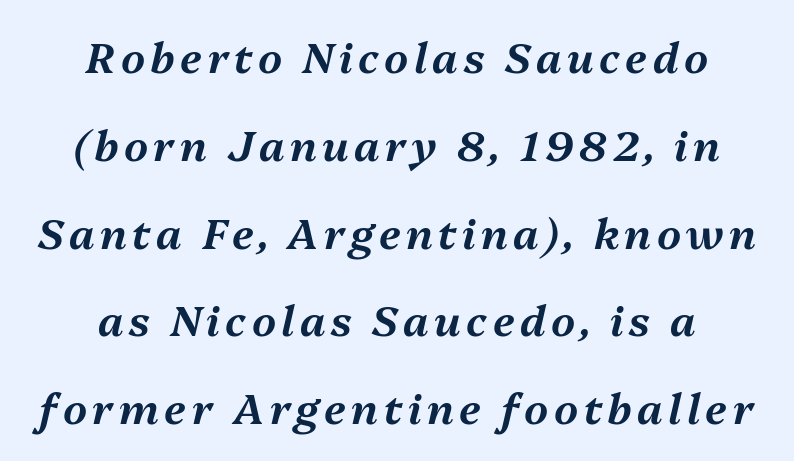
Q: Is the text italic (slanted)? A: Yes, it leans right by about 13 degrees.
Q: Is the text underlined? A: No.
Q: How is the paragraph aligned? A: Centered.
Q: Is the spacing between lines tight, normal or loose? A: Loose.
Q: Width (condensed, normal, or wide)? A: Normal.
Q: Stroke contrast? A: Medium.
Q: x-height? A: Medium.
Q: Monospaced? A: No.
